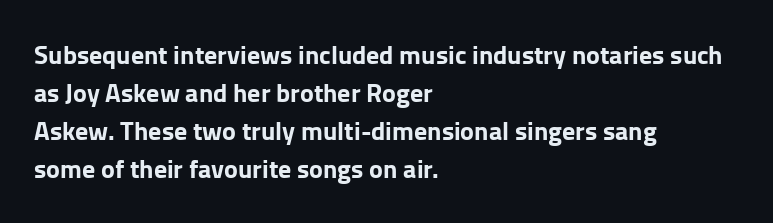
Horizontal alignment here is leftward, the default for most running prose. Nothing unusual about the tracking: characters are spaced as the font intends. Students, observe: this is what conventionally led text looks like. Does the lettering tilt? It doesn't — this is upright.
